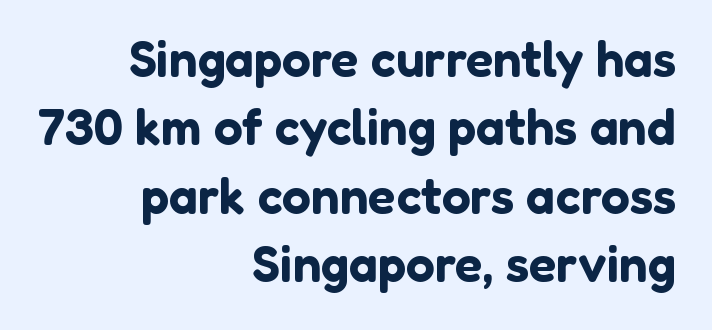
Q: Is the text italic (slanted)? A: No, it is upright.
Q: Is the typeface a serif or a sans-serif typeface? A: Sans-serif.
Q: Is the text underlined? A: No.
Q: How is the paragraph aligned? A: Right-aligned.
Q: Is the spacing between letters normal or unusually wide? A: Normal.
Q: Is the spacing between lines tight, normal or loose? A: Normal.
Q: Width (condensed, normal, or wide)? A: Normal.
Q: Stroke contrast? A: Low.
Q: x-height? A: Medium.
Q: Monospaced? A: No.
